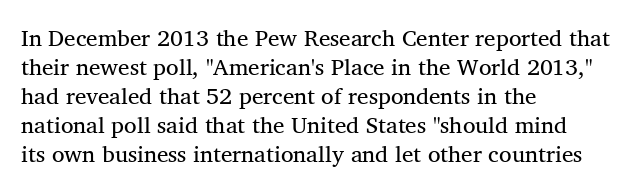
The image shows 23 px text type; set left-aligned, normal line spacing (1.26x), normal letter spacing, not underlined.
